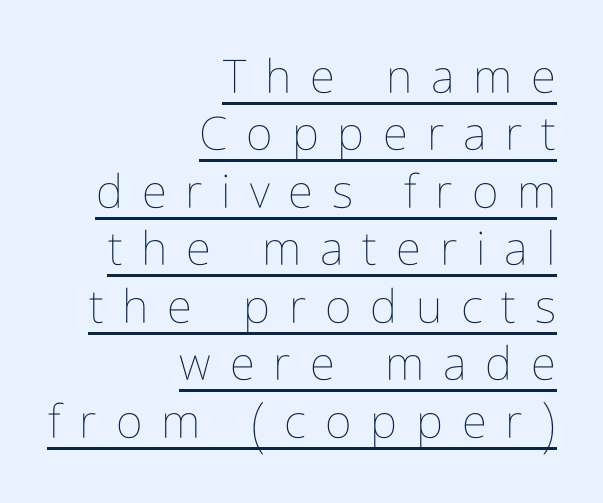
Underlining? Definitely there. Designer's note — italics off, roman on. The font is comparable to plain body text, perhaps lighter. Reading down the block, your eye finds every line finishing at a fixed right position. Inter-character spacing is expanded well beyond the font's built-in metrics. Think of a printed novel: that variable character pitch is what you see here.
